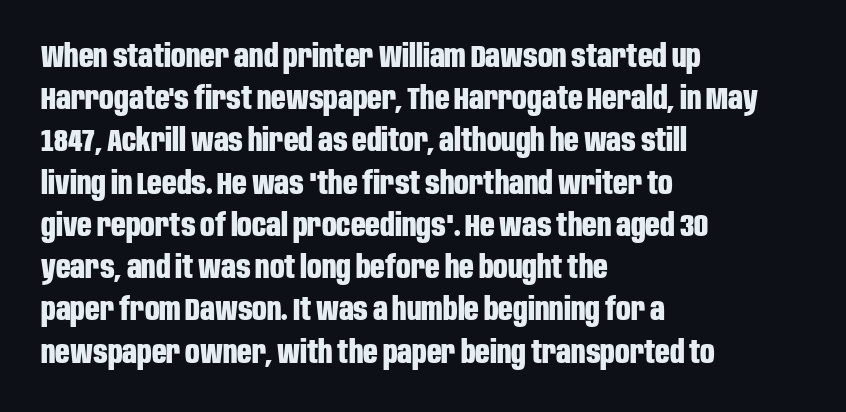
The image shows 32 px bold, condensed sans-serif type, upright; set left-aligned, normal line spacing (1.32x), normal letter spacing, not underlined; low stroke contrast and a large x-height.
